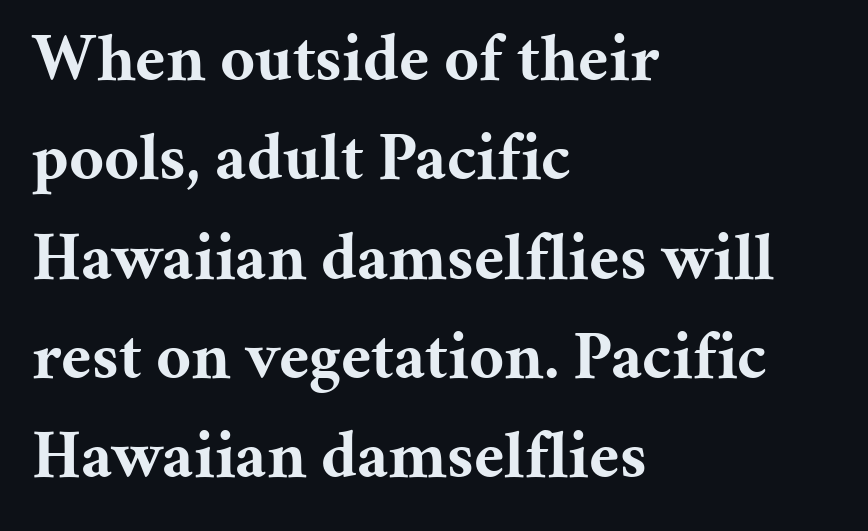
The image shows 68 px bold serif type, upright; set left-aligned, normal line spacing (1.46x), normal letter spacing, not underlined; medium stroke contrast and a medium x-height.
